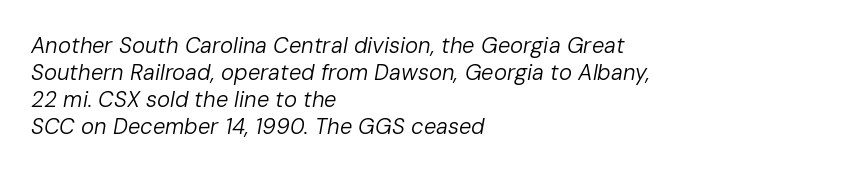
Tracking value appears to be zero — textbook default spacing. Is the type slanted? Yes — the strokes lean at a clear angle. This rendering features lettering with no underline. If you drew a ruler down the left edge, every line would touch it. On a weight scale, this lands at 450 or below.
